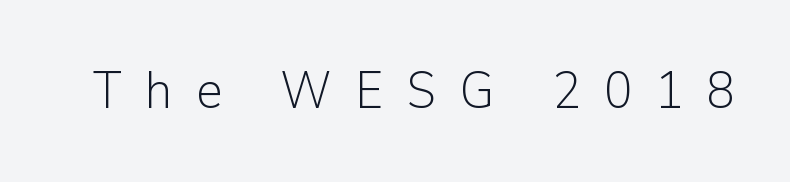
The image shows 52 px light sans-serif type, upright; set unusually wide letter spacing (+0.44 em), not underlined; low stroke contrast and a medium x-height.
